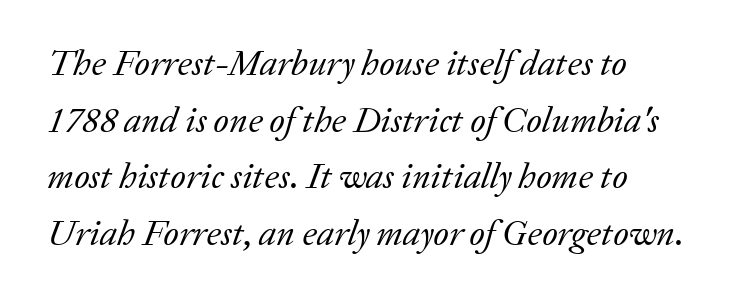
Q: Is the text bold? A: No.
Q: Is the text italic (slanted)? A: Yes, it leans right by about 20 degrees.
Q: Is the typeface a serif or a sans-serif typeface? A: Serif.
Q: Is the text underlined? A: No.
Q: How is the paragraph aligned? A: Left-aligned.
Q: Is the spacing between letters normal or unusually wide? A: Normal.
Q: Is the spacing between lines tight, normal or loose? A: Normal.
Q: Width (condensed, normal, or wide)? A: Normal.
Q: Stroke contrast? A: Low.
Q: x-height? A: Medium.
Q: Monospaced? A: No.
